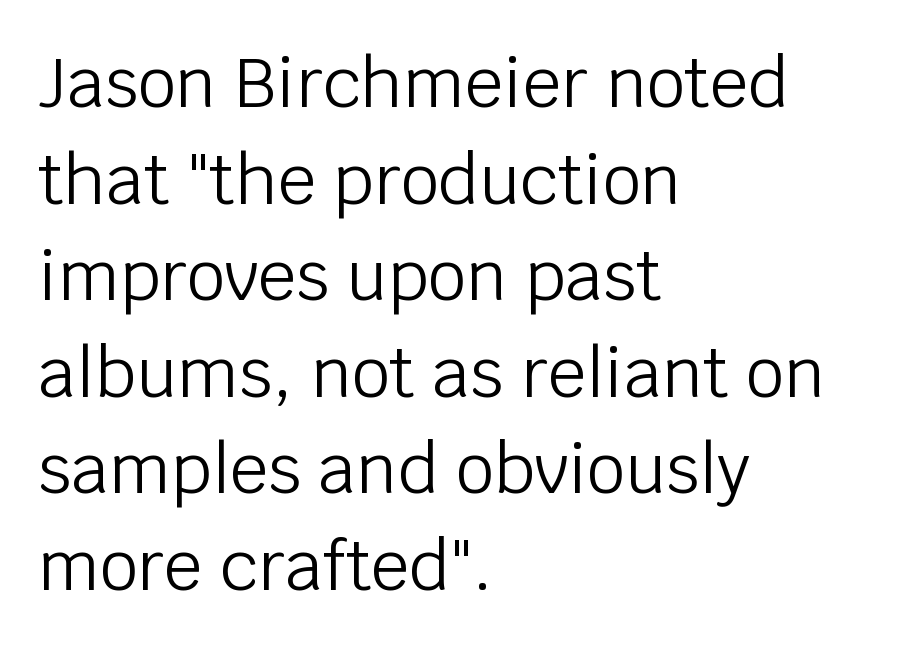
Short note: letters normally spaced. Heft: none added — not bold. Varying glyph widths throughout — classic text-font behaviour. Where is the straight margin? On the left. Each row of text sits above clean, open space.
